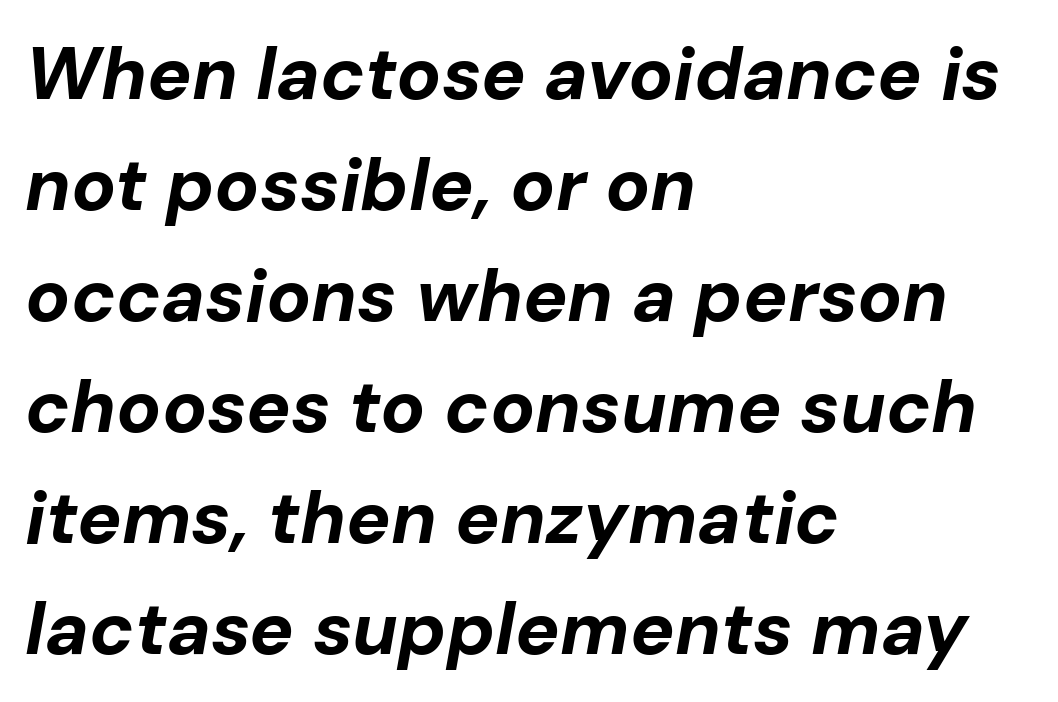
{"italic": "yes", "lean": "right", "slant_degrees": 10, "bold": "yes", "weight": "bold", "width": "normal", "stroke_contrast": "low", "x_height": "medium", "monospaced": "no", "underline": "no", "align": "left", "line_spacing": "normal", "line_spacing_ratio": 1.5, "letter_spacing": "normal", "letter_spacing_em": 0.0, "glyph_px": 74}
